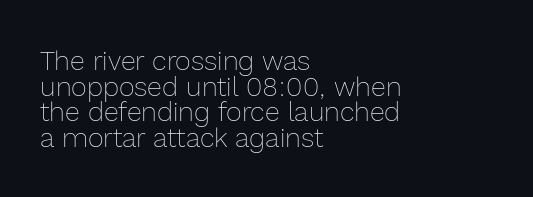
The image shows 27 px text type, upright; set left-aligned, tight line spacing (0.95x), normal letter spacing, not underlined.
